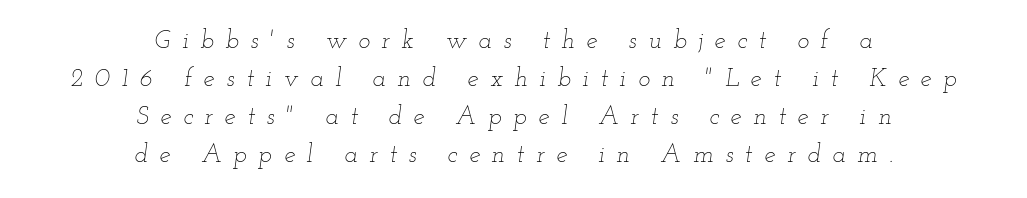
Q: Is the text bold? A: No.
Q: Is the text italic (slanted)? A: Yes, it leans right by about 12 degrees.
Q: Is the text underlined? A: No.
Q: How is the paragraph aligned? A: Centered.
Q: Is the spacing between letters normal or unusually wide? A: Unusually wide.
Q: Is the spacing between lines tight, normal or loose? A: Normal.
